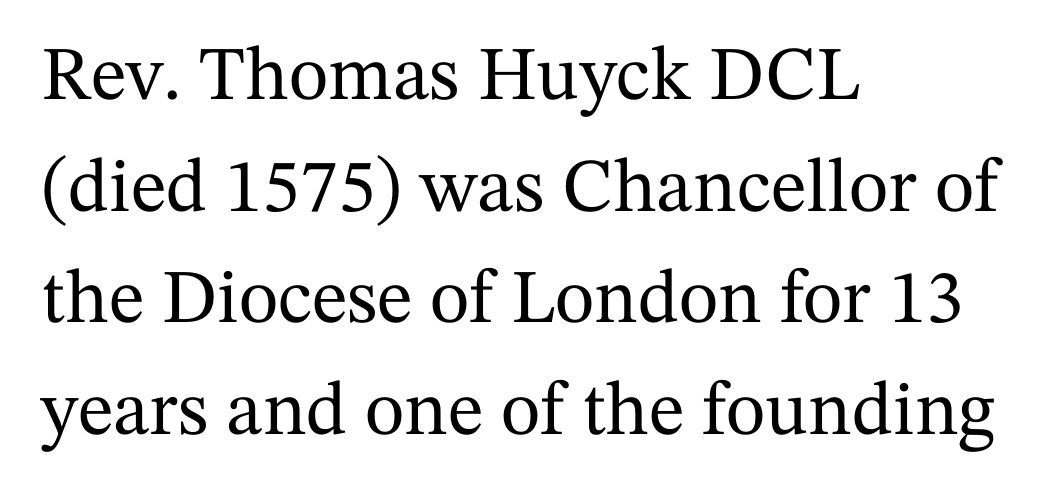
Q: Is the text italic (slanted)? A: No, it is upright.
Q: Is the typeface a serif or a sans-serif typeface? A: Serif.
Q: Is the text underlined? A: No.
Q: How is the paragraph aligned? A: Left-aligned.
Q: Is the spacing between letters normal or unusually wide? A: Normal.
Q: Is the spacing between lines tight, normal or loose? A: Normal.
Q: Width (condensed, normal, or wide)? A: Normal.
Q: Stroke contrast? A: Medium.
Q: x-height? A: Medium.
Q: Monospaced? A: No.
